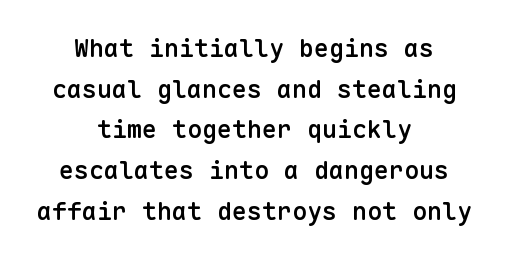
{"italic": "no", "bold": "semi", "underline": "no", "align": "center", "line_spacing": "normal", "line_spacing_ratio": 1.63, "letter_spacing": "normal", "letter_spacing_em": 0.0, "glyph_px": 25}
